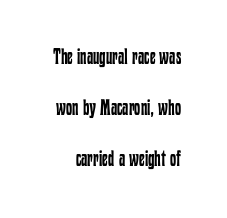
The strokes carry an ordinary text weight at most. Letters rest on an invisible, unmarked baseline. Look at the tracking — it's just the regular setting, nothing added. Every stem runs plumb, perpendicular to the baseline. A great deal of white space separates one row of letters from the next.
